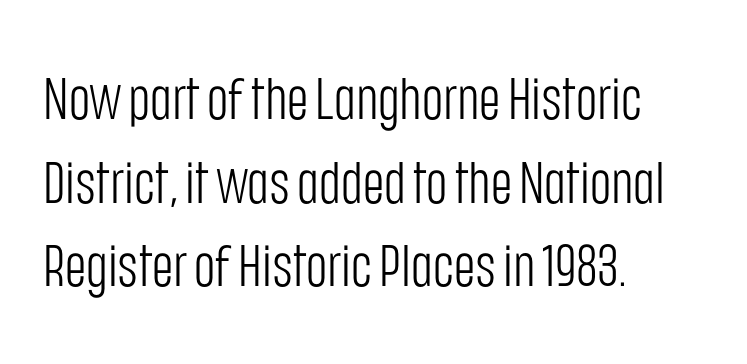
The image shows 58 px light, condensed sans-serif type, upright; set left-aligned, normal line spacing (1.44x), normal letter spacing, not underlined; low stroke contrast and a large x-height.
